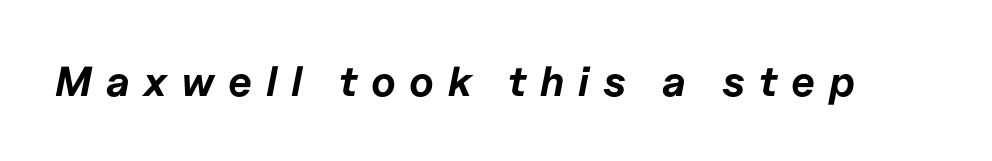
{"italic": "yes", "lean": "right", "slant_degrees": 11, "bold": "yes", "weight": "bold", "width": "normal", "stroke_contrast": "low", "x_height": "medium", "monospaced": "no", "underline": "no", "letter_spacing": "wide", "letter_spacing_em": 0.33, "glyph_px": 42}
